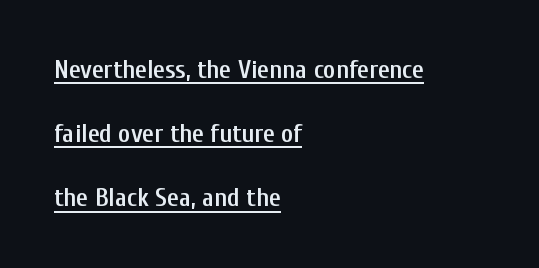
The image shows 26 px text type, upright; set left-aligned, loose line spacing (2.47x), normal letter spacing, underlined.
